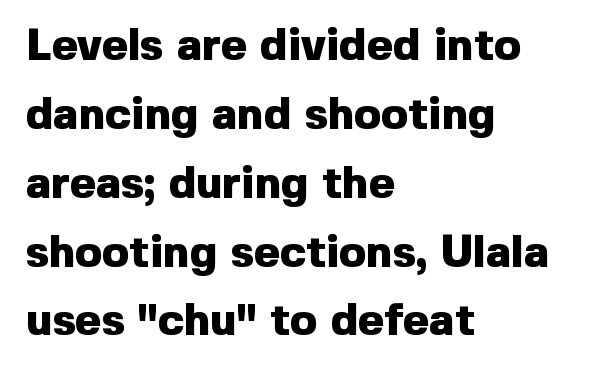
Q: Is the text bold? A: Yes.
Q: Is the text italic (slanted)? A: No, it is upright.
Q: Is the typeface a serif or a sans-serif typeface? A: Sans-serif.
Q: Is the text underlined? A: No.
Q: How is the paragraph aligned? A: Left-aligned.
Q: Is the spacing between letters normal or unusually wide? A: Normal.
Q: Is the spacing between lines tight, normal or loose? A: Normal.
Q: Width (condensed, normal, or wide)? A: Normal.
Q: x-height? A: Medium.
Q: Monospaced? A: No.
